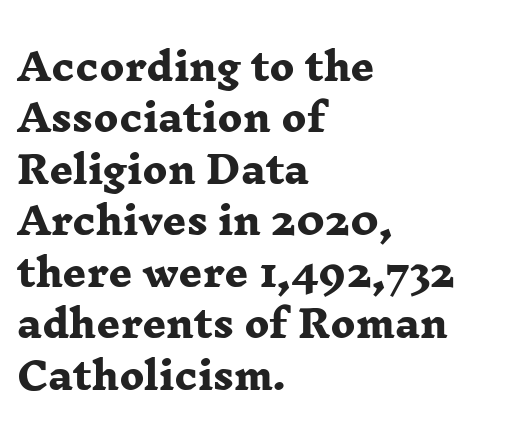
The image shows 37 px heavy, wide serif type; set left-aligned, normal line spacing (1.39x), normal letter spacing, not underlined; low stroke contrast and a medium x-height.
